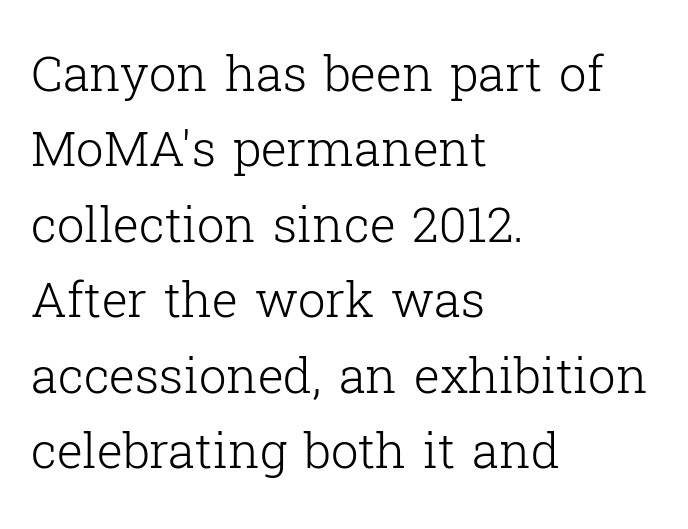
{"serif": "yes", "italic": "no", "bold": "no", "weight": "light", "width": "normal", "stroke_contrast": "low", "x_height": "medium", "monospaced": "no", "underline": "no", "align": "left", "line_spacing": "normal", "line_spacing_ratio": 1.54, "letter_spacing": "normal", "letter_spacing_em": 0.0, "glyph_px": 49}
